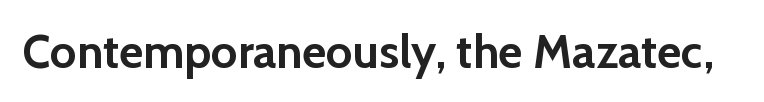
{"serif": "no", "italic": "no", "bold": "yes", "weight": "semibold", "width": "normal", "stroke_contrast": "low", "x_height": "medium", "monospaced": "no", "underline": "no", "letter_spacing": "normal", "letter_spacing_em": 0.0, "glyph_px": 47}
